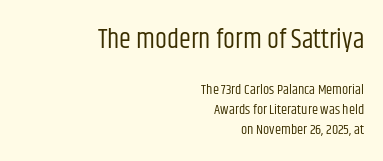
Honestly, there is no underline to notice here at all. Compared with typical paragraphs, the rows here are spaced about the same. Here the glyphs are tracked normally, forming tight word shapes. No italicization has been applied; the sample stays upright.
